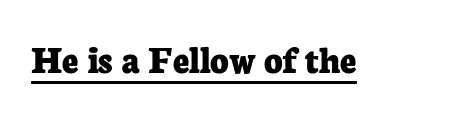
{"serif": "yes", "italic": "no", "bold": "yes", "weight": "bold", "width": "normal", "stroke_contrast": "low", "x_height": "medium", "monospaced": "no", "underline": "yes", "letter_spacing": "normal", "letter_spacing_em": 0.0, "glyph_px": 40}
